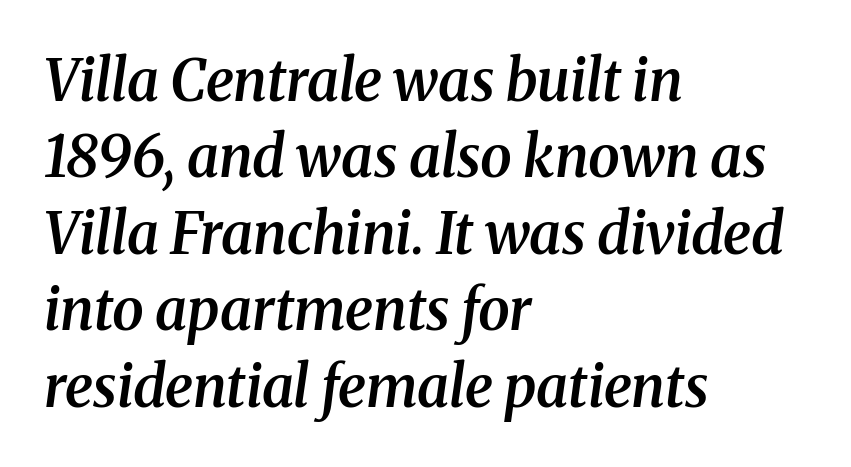
Q: Is the text bold? A: Semi-bold.
Q: Is the text italic (slanted)? A: Yes, it leans right by about 8 degrees.
Q: Is the typeface a serif or a sans-serif typeface? A: Serif.
Q: Is the text underlined? A: No.
Q: How is the paragraph aligned? A: Left-aligned.
Q: Is the spacing between letters normal or unusually wide? A: Normal.
Q: Is the spacing between lines tight, normal or loose? A: Normal.
Q: Width (condensed, normal, or wide)? A: Normal.
Q: Stroke contrast? A: Medium.
Q: x-height? A: Medium.
Q: Monospaced? A: No.
